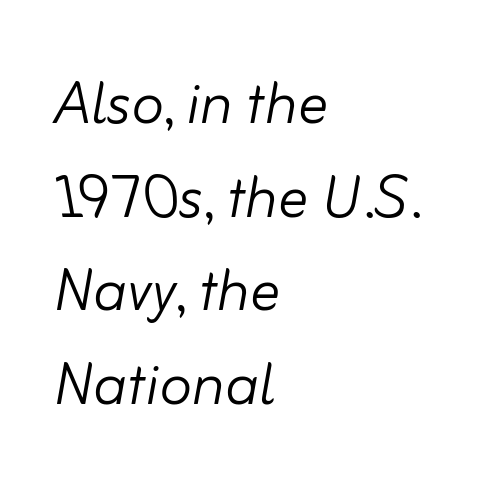
Q: Is the text bold? A: No.
Q: Is the text italic (slanted)? A: Yes, it leans right by about 10 degrees.
Q: Is the text underlined? A: No.
Q: How is the paragraph aligned? A: Left-aligned.
Q: Is the spacing between letters normal or unusually wide? A: Normal.
Q: Is the spacing between lines tight, normal or loose? A: Normal.
Q: Width (condensed, normal, or wide)? A: Normal.
Q: Stroke contrast? A: Low.
Q: x-height? A: Small.
Q: Monospaced? A: No.
